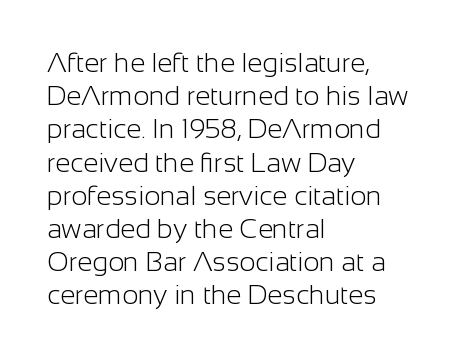
{"italic": "no", "bold": "no", "underline": "no", "align": "left", "line_spacing_ratio": 1.23, "letter_spacing": "normal", "letter_spacing_em": 0.0, "glyph_px": 27}
